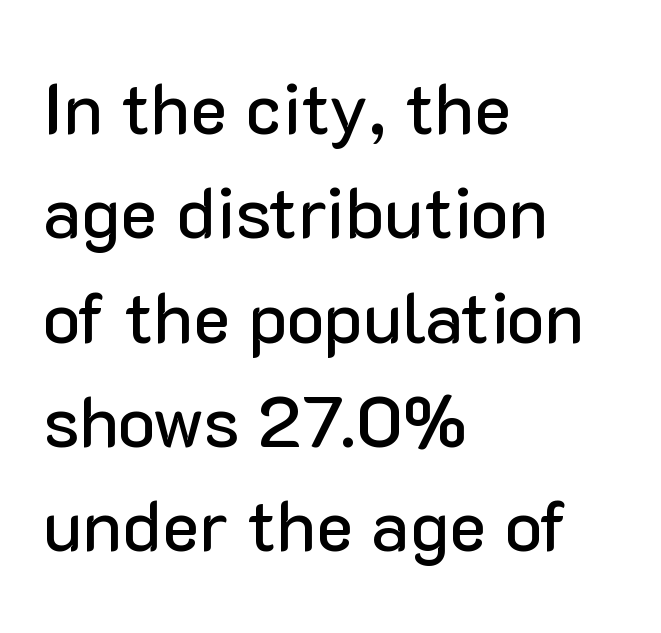
{"serif": "no", "italic": "no", "width": "normal", "stroke_contrast": "low", "x_height": "medium", "monospaced": "no", "underline": "no", "align": "left", "line_spacing": "normal", "line_spacing_ratio": 1.47, "letter_spacing": "normal", "letter_spacing_em": 0.0, "glyph_px": 71}
